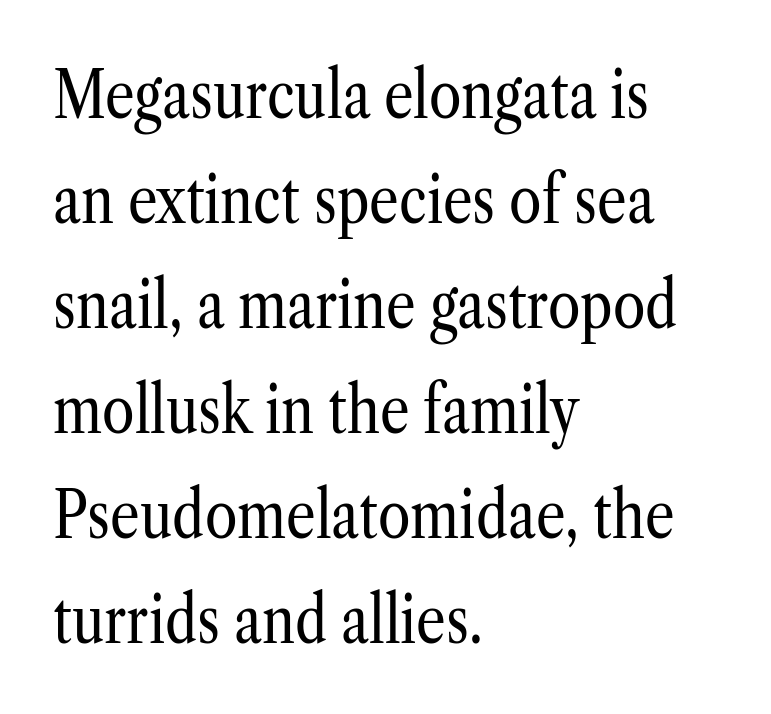
{"serif": "yes", "italic": "no", "bold": "no", "weight": "regular", "width": "condensed", "stroke_contrast": "low", "x_height": "medium", "monospaced": "no", "underline": "no", "align": "left", "line_spacing": "normal", "line_spacing_ratio": 1.59, "letter_spacing": "normal", "letter_spacing_em": 0.0, "glyph_px": 66}
